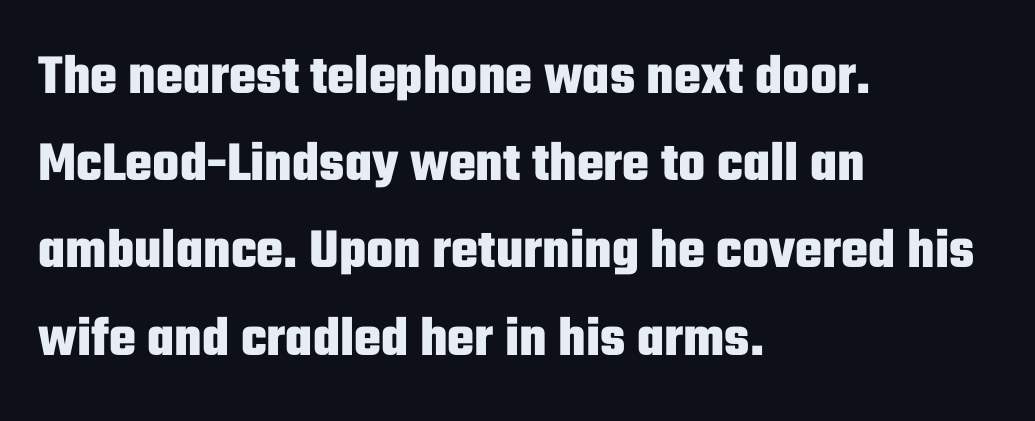
The image shows 57 px heavy, condensed sans-serif type, upright; set left-aligned, normal line spacing (1.53x), normal letter spacing, not underlined; low stroke contrast and a medium x-height.
